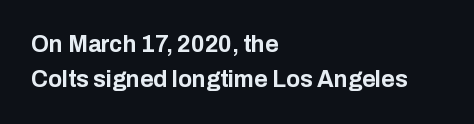
Q: Is the text bold? A: Yes.
Q: Is the text italic (slanted)? A: No, it is upright.
Q: Is the text underlined? A: No.
Q: How is the paragraph aligned? A: Left-aligned.
Q: Is the spacing between letters normal or unusually wide? A: Normal.
Q: Is the spacing between lines tight, normal or loose? A: Normal.
